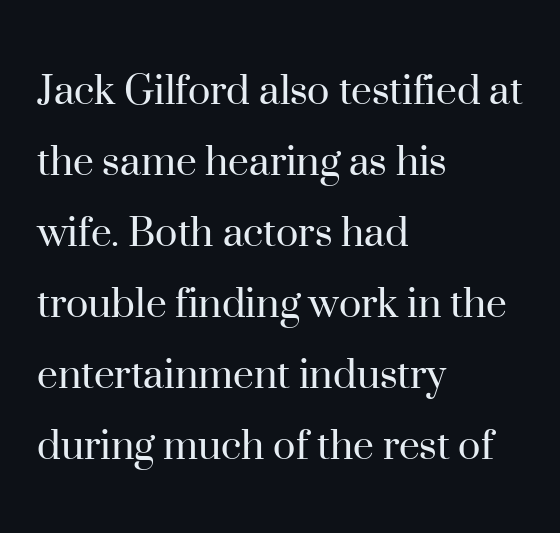
Q: Is the text bold? A: No.
Q: Is the text italic (slanted)? A: No, it is upright.
Q: Is the typeface a serif or a sans-serif typeface? A: Serif.
Q: Is the text underlined? A: No.
Q: How is the paragraph aligned? A: Left-aligned.
Q: Is the spacing between letters normal or unusually wide? A: Normal.
Q: Is the spacing between lines tight, normal or loose? A: Normal.
Q: Width (condensed, normal, or wide)? A: Normal.
Q: Stroke contrast? A: High.
Q: x-height? A: Small.
Q: Monospaced? A: No.
